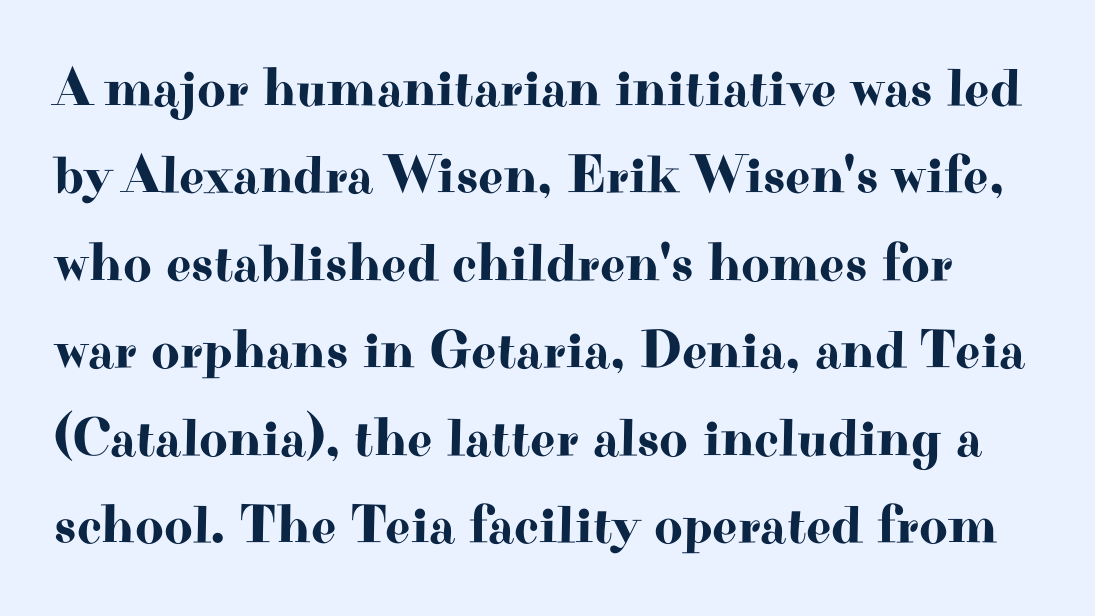
Q: Is the text italic (slanted)? A: No, it is upright.
Q: Is the typeface a serif or a sans-serif typeface? A: Serif.
Q: Is the text underlined? A: No.
Q: Is the spacing between letters normal or unusually wide? A: Normal.
Q: Is the spacing between lines tight, normal or loose? A: Normal.
Q: Width (condensed, normal, or wide)? A: Wide.
Q: Stroke contrast? A: High.
Q: x-height? A: Small.
Q: Monospaced? A: No.
